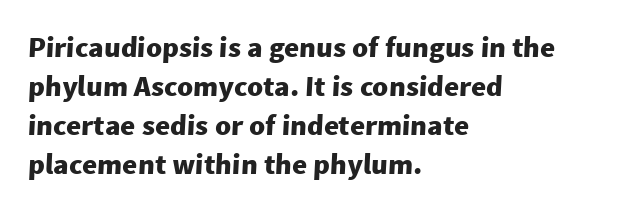
The image shows 29 px heavy sans-serif type; set left-aligned, normal line spacing (1.35x), normal letter spacing, not underlined; low stroke contrast and a medium x-height.
